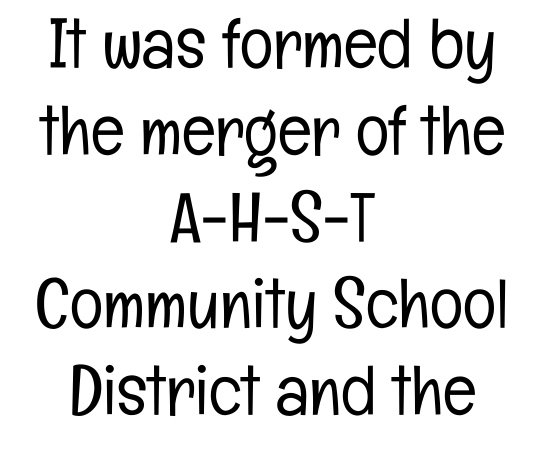
Q: Is the text bold? A: No.
Q: Is the text italic (slanted)? A: No, it is upright.
Q: Is the typeface a serif or a sans-serif typeface? A: Sans-serif.
Q: Is the text underlined? A: No.
Q: How is the paragraph aligned? A: Centered.
Q: Is the spacing between letters normal or unusually wide? A: Normal.
Q: Width (condensed, normal, or wide)? A: Condensed.
Q: Stroke contrast? A: Low.
Q: x-height? A: Medium.
Q: Monospaced? A: No.
